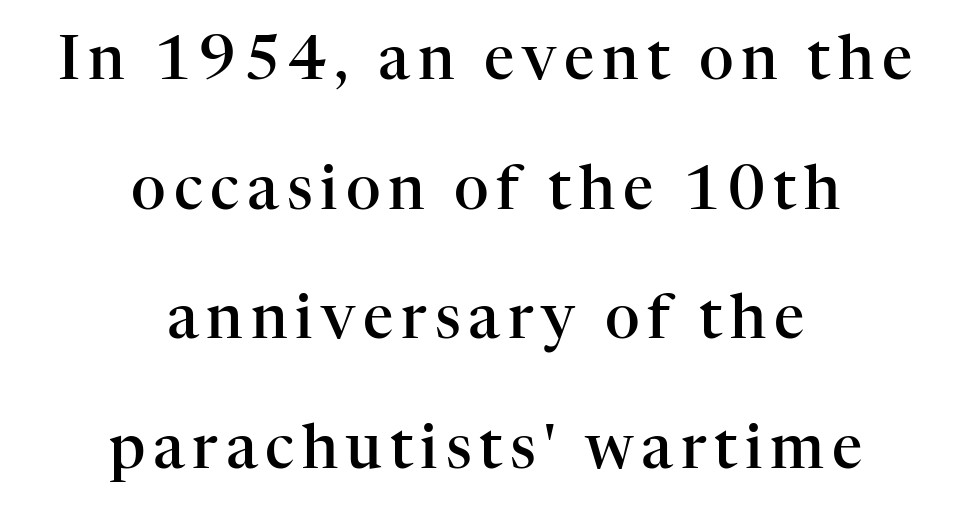
{"serif": "yes", "italic": "no", "bold": "semi", "weight": "semibold", "width": "normal", "stroke_contrast": "high", "x_height": "medium", "monospaced": "no", "underline": "no", "align": "center", "line_spacing": "loose", "line_spacing_ratio": 2.16, "glyph_px": 60}
